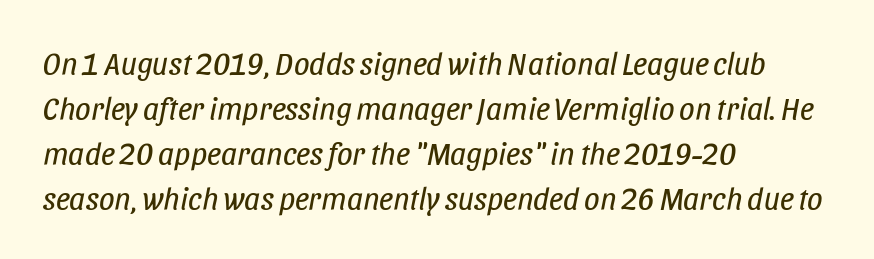
Q: Is the text bold? A: No.
Q: Is the text italic (slanted)? A: Yes, it leans right by about 11 degrees.
Q: Is the text underlined? A: No.
Q: How is the paragraph aligned? A: Left-aligned.
Q: Is the spacing between letters normal or unusually wide? A: Normal.
Q: Is the spacing between lines tight, normal or loose? A: Normal.
Q: Width (condensed, normal, or wide)? A: Condensed.
Q: Stroke contrast? A: Low.
Q: x-height? A: Large.
Q: Monospaced? A: No.
